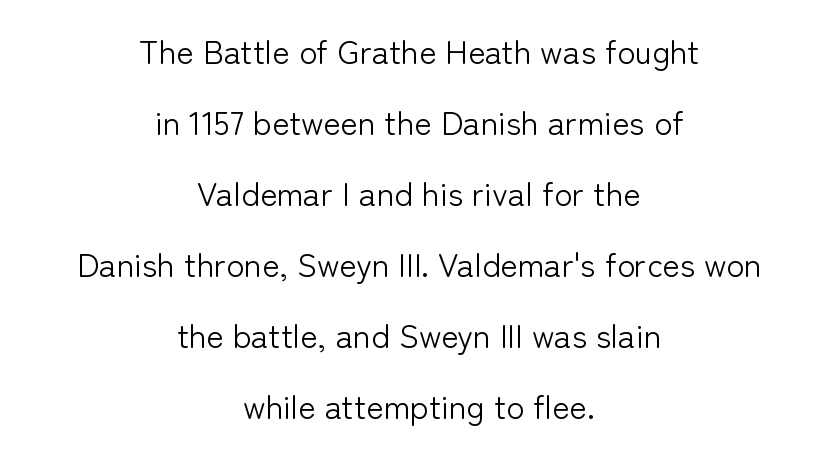
The image shows 33 px light sans-serif type, upright; set centered, loose line spacing (2.15x), normal letter spacing, not underlined; low stroke contrast and a medium x-height.
